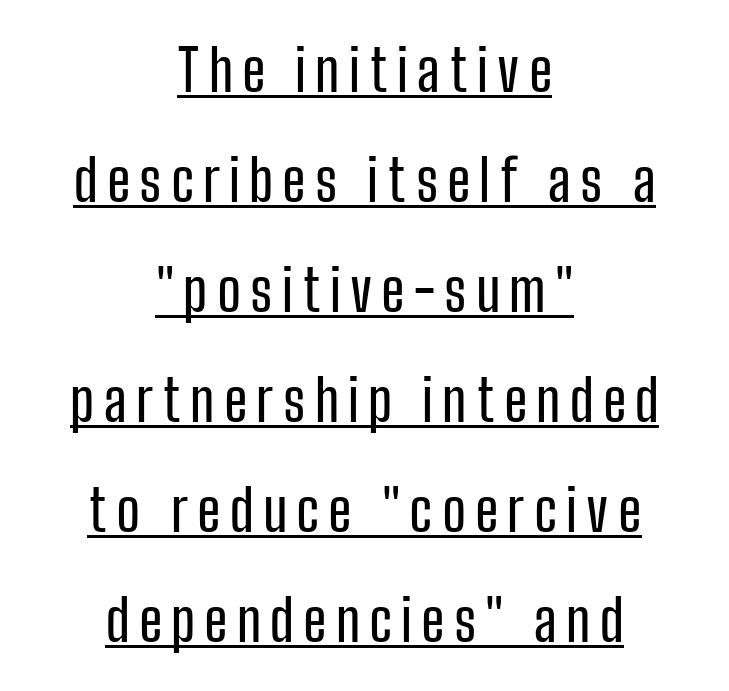
The image shows 57 px condensed sans-serif type, upright; set centered, loose line spacing (1.93x), underlined; low stroke contrast and a medium x-height.
